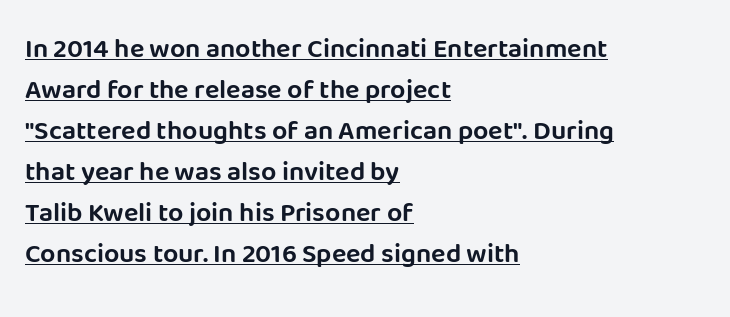
The image shows 27 px text type, upright; set left-aligned, normal line spacing (1.52x), normal letter spacing, underlined.
